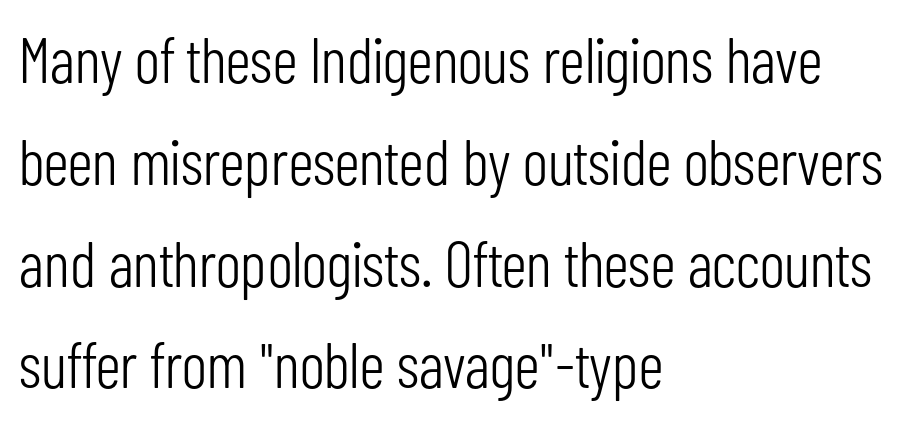
This sample has the flowing, uneven cadence of proportional lettering. Line spacing here is normal. Stem width sits at or under what a default text font uses. Decoration check: the copy has no underline. No italicization has been applied; the sample stays upright.
